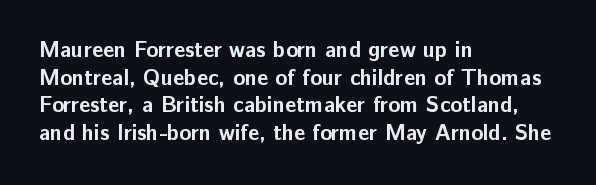
The image shows 22 px bold type, upright; set left-aligned, normal line spacing (1.26x), normal letter spacing, not underlined.
